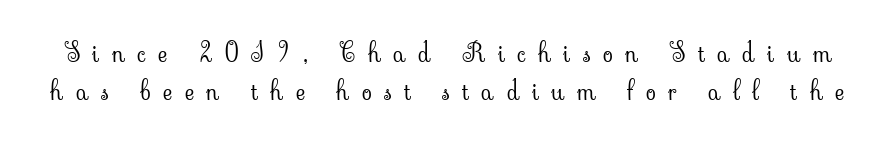
The image shows 26 px text type, upright; set normal line spacing (1.46x), unusually wide letter spacing (+0.48 em), not underlined.
